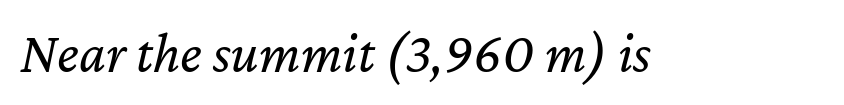
Default kerning and tracking; the words read as compact shapes. The weight would be labelled regular, book, light, or lighter still. The glyphs are unaccompanied by any horizontal stroke below them. Here the designer chose a conventional face with non-uniform glyph widths. The face used here has a pronounced slope to its letters.
